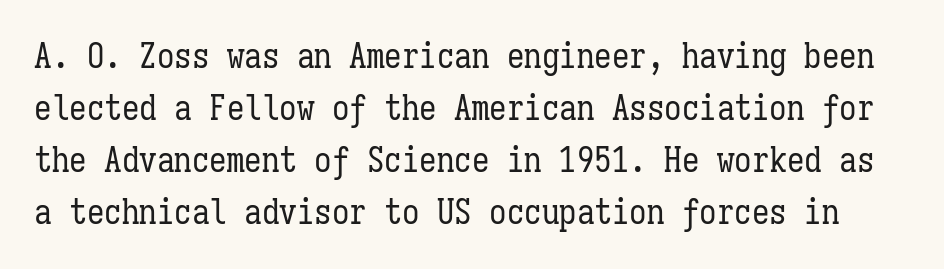
The image shows 35 px regular-weight, condensed type, upright, monospaced; set normal line spacing (1.49x), normal letter spacing, not underlined; low stroke contrast and a medium x-height.
